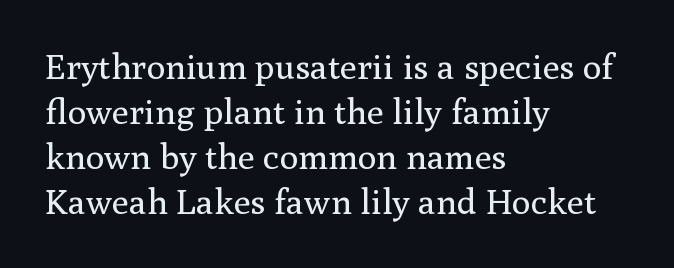
{"serif": "yes", "italic": "no", "bold": "no", "weight": "regular", "width": "normal", "stroke_contrast": "medium", "x_height": "medium", "monospaced": "no", "underline": "no", "align": "left", "line_spacing": "normal", "line_spacing_ratio": 1.29, "letter_spacing": "normal", "letter_spacing_em": 0.0, "glyph_px": 35}
